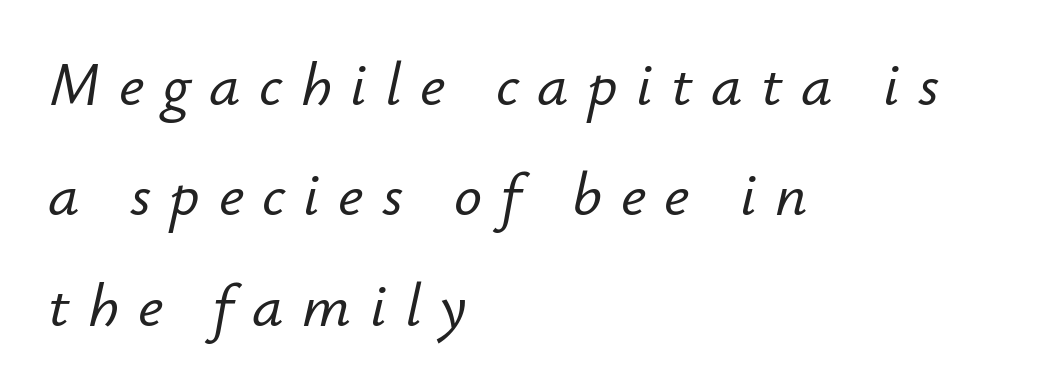
Q: Is the text italic (slanted)? A: Yes, it leans right by about 12 degrees.
Q: Is the text underlined? A: No.
Q: How is the paragraph aligned? A: Left-aligned.
Q: Is the spacing between letters normal or unusually wide? A: Unusually wide.
Q: Width (condensed, normal, or wide)? A: Normal.
Q: Stroke contrast? A: Low.
Q: x-height? A: Small.
Q: Monospaced? A: No.
